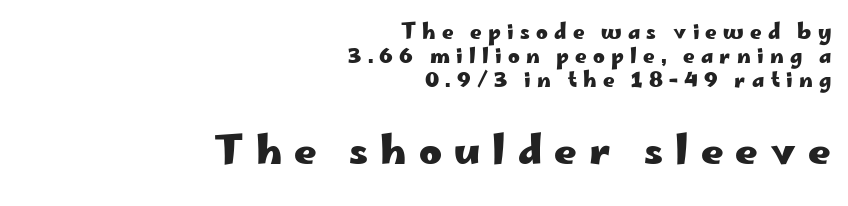
{"serif": "no", "italic": "no", "bold": "yes", "weight": "heavy", "width": "wide", "stroke_contrast": "low", "x_height": "small", "monospaced": "no", "underline": "no", "align": "right", "line_spacing_ratio": 1.21, "letter_spacing": "wide", "letter_spacing_em": 0.31, "larger_block": "second", "size_ratio": 1.95, "glyph_px": 39}
